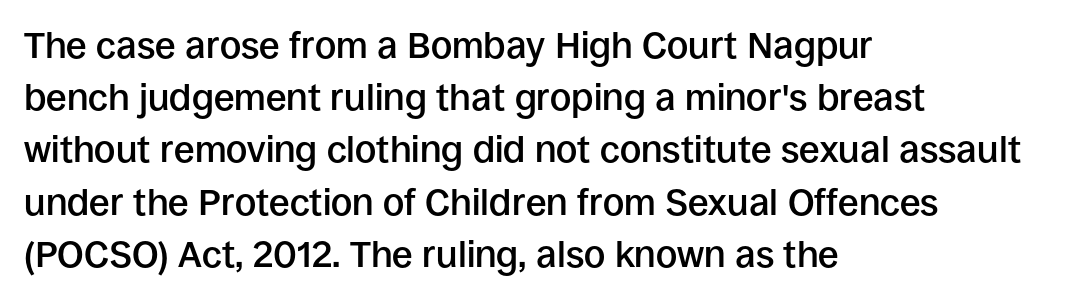
Q: Is the text bold? A: Semi-bold.
Q: Is the text italic (slanted)? A: No, it is upright.
Q: Is the typeface a serif or a sans-serif typeface? A: Sans-serif.
Q: Is the text underlined? A: No.
Q: How is the paragraph aligned? A: Left-aligned.
Q: Is the spacing between letters normal or unusually wide? A: Normal.
Q: Is the spacing between lines tight, normal or loose? A: Normal.
Q: Width (condensed, normal, or wide)? A: Normal.
Q: Stroke contrast? A: Low.
Q: x-height? A: Large.
Q: Monospaced? A: No.
